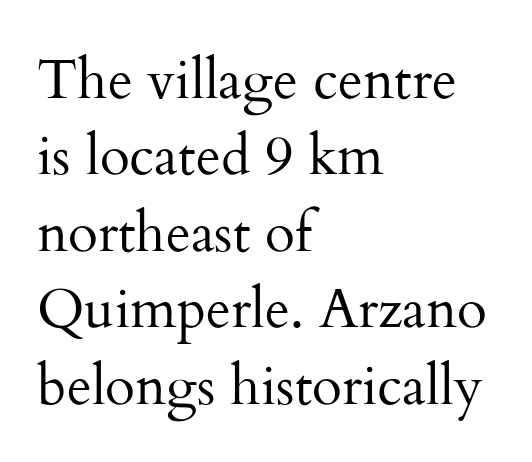
Q: Is the text bold? A: No.
Q: Is the text italic (slanted)? A: No, it is upright.
Q: Is the typeface a serif or a sans-serif typeface? A: Serif.
Q: Is the text underlined? A: No.
Q: How is the paragraph aligned? A: Left-aligned.
Q: Is the spacing between letters normal or unusually wide? A: Normal.
Q: Is the spacing between lines tight, normal or loose? A: Normal.
Q: Width (condensed, normal, or wide)? A: Normal.
Q: Stroke contrast? A: Medium.
Q: x-height? A: Small.
Q: Monospaced? A: No.
